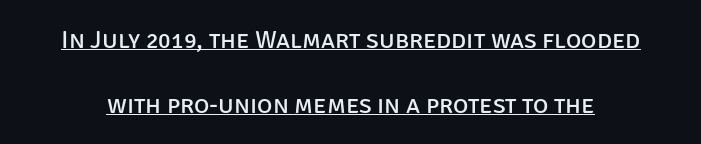
Q: Is the text bold? A: No.
Q: Is the text italic (slanted)? A: No, it is upright.
Q: Is the text underlined? A: Yes.
Q: Is the spacing between letters normal or unusually wide? A: Normal.
Q: Is the spacing between lines tight, normal or loose? A: Loose.
